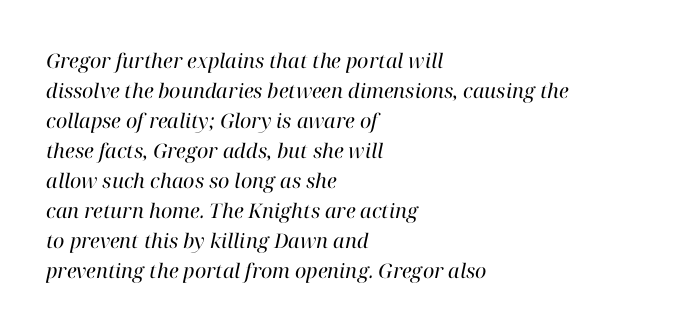
Q: Is the text bold? A: No.
Q: Is the text italic (slanted)? A: Yes, it leans right by about 12 degrees.
Q: Is the text underlined? A: No.
Q: How is the paragraph aligned? A: Left-aligned.
Q: Is the spacing between letters normal or unusually wide? A: Normal.
Q: Is the spacing between lines tight, normal or loose? A: Normal.
